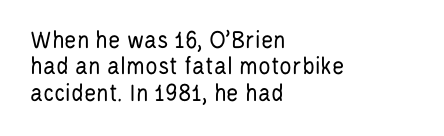
Q: Is the text bold? A: No.
Q: Is the text italic (slanted)? A: No, it is upright.
Q: Is the text underlined? A: No.
Q: How is the paragraph aligned? A: Left-aligned.
Q: Is the spacing between letters normal or unusually wide? A: Normal.
Q: Is the spacing between lines tight, normal or loose? A: Tight.
